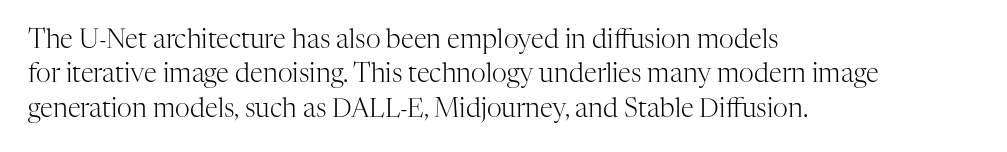
Q: Is the text bold? A: No.
Q: Is the text italic (slanted)? A: No, it is upright.
Q: Is the text underlined? A: No.
Q: How is the paragraph aligned? A: Left-aligned.
Q: Is the spacing between letters normal or unusually wide? A: Normal.
Q: Is the spacing between lines tight, normal or loose? A: Normal.
